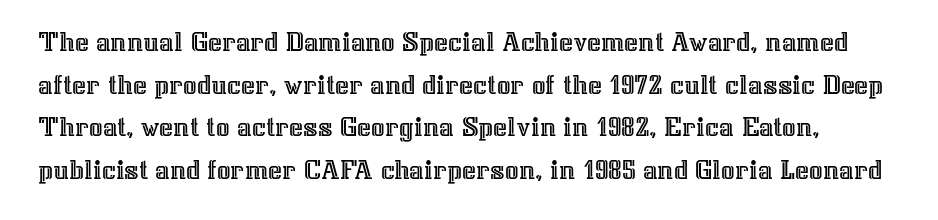
The image shows 30 px text type, upright; set normal line spacing (1.42x), normal letter spacing, not underlined; a medium x-height.
